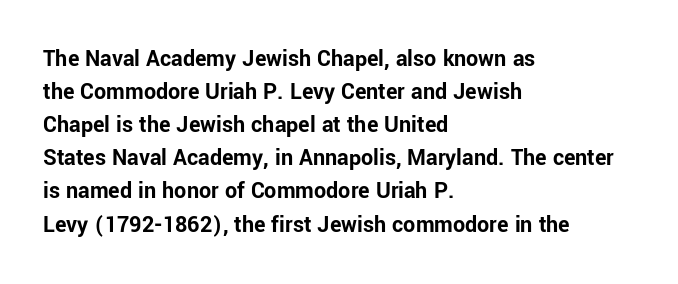
The image shows 24 px bold type, upright; set left-aligned, normal line spacing (1.38x), normal letter spacing, not underlined.
